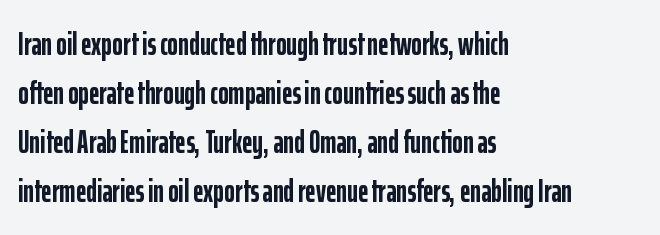
{"serif": "no", "italic": "no", "bold": "yes", "weight": "semibold", "width": "condensed", "stroke_contrast": "low", "x_height": "medium", "monospaced": "no", "underline": "no", "align": "left", "line_spacing": "normal", "line_spacing_ratio": 1.53, "letter_spacing": "normal", "letter_spacing_em": 0.0, "glyph_px": 32}
